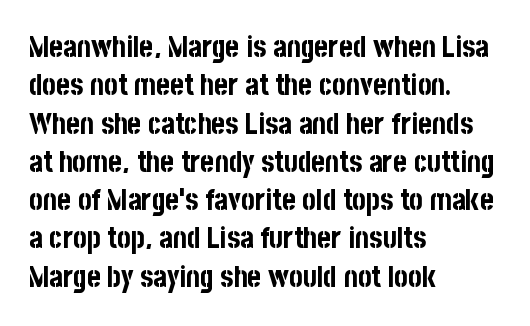
{"serif": "no", "italic": "no", "bold": "yes", "weight": "bold", "width": "condensed", "stroke_contrast": "low", "x_height": "large", "monospaced": "no", "underline": "no", "align": "left", "line_spacing": "normal", "line_spacing_ratio": 1.32, "letter_spacing": "normal", "letter_spacing_em": 0.0, "glyph_px": 29}
